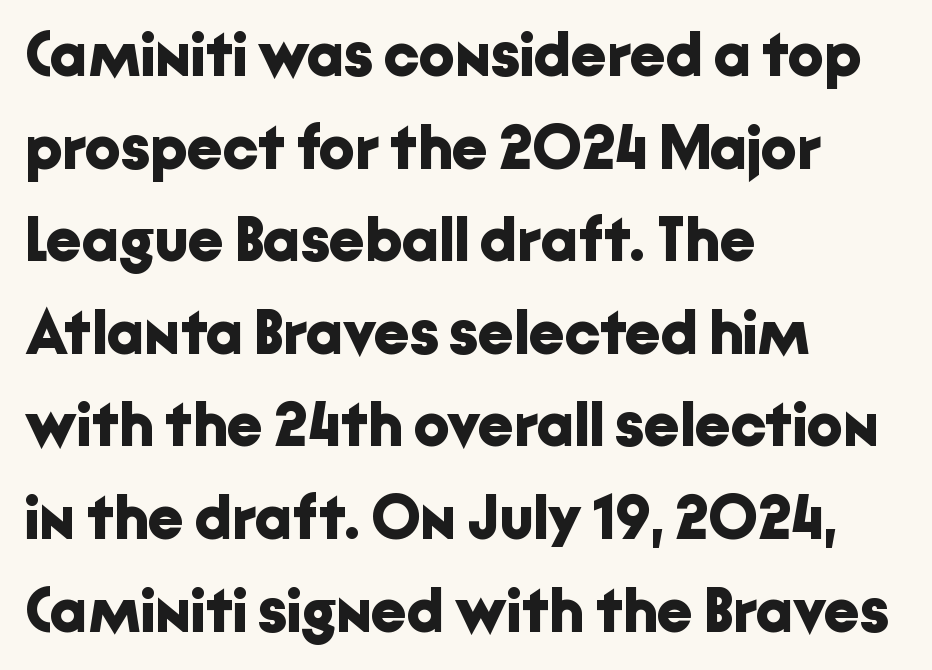
Q: Is the text bold? A: Yes.
Q: Is the text italic (slanted)? A: No, it is upright.
Q: Is the typeface a serif or a sans-serif typeface? A: Sans-serif.
Q: Is the text underlined? A: No.
Q: How is the paragraph aligned? A: Left-aligned.
Q: Is the spacing between letters normal or unusually wide? A: Normal.
Q: Is the spacing between lines tight, normal or loose? A: Normal.
Q: Width (condensed, normal, or wide)? A: Normal.
Q: Stroke contrast? A: Low.
Q: x-height? A: Medium.
Q: Monospaced? A: No.
